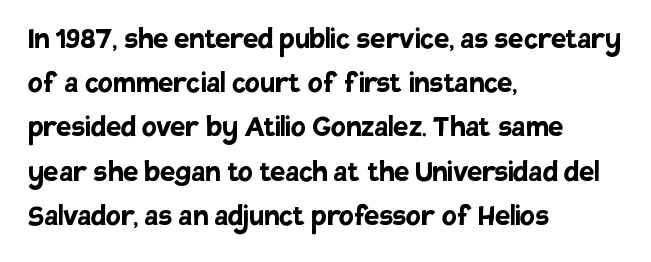
Q: Is the text bold? A: Yes.
Q: Is the text italic (slanted)? A: No, it is upright.
Q: Is the typeface a serif or a sans-serif typeface? A: Sans-serif.
Q: Is the text underlined? A: No.
Q: How is the paragraph aligned? A: Left-aligned.
Q: Is the spacing between letters normal or unusually wide? A: Normal.
Q: Is the spacing between lines tight, normal or loose? A: Normal.
Q: Width (condensed, normal, or wide)? A: Normal.
Q: Stroke contrast? A: Low.
Q: x-height? A: Large.
Q: Monospaced? A: No.
